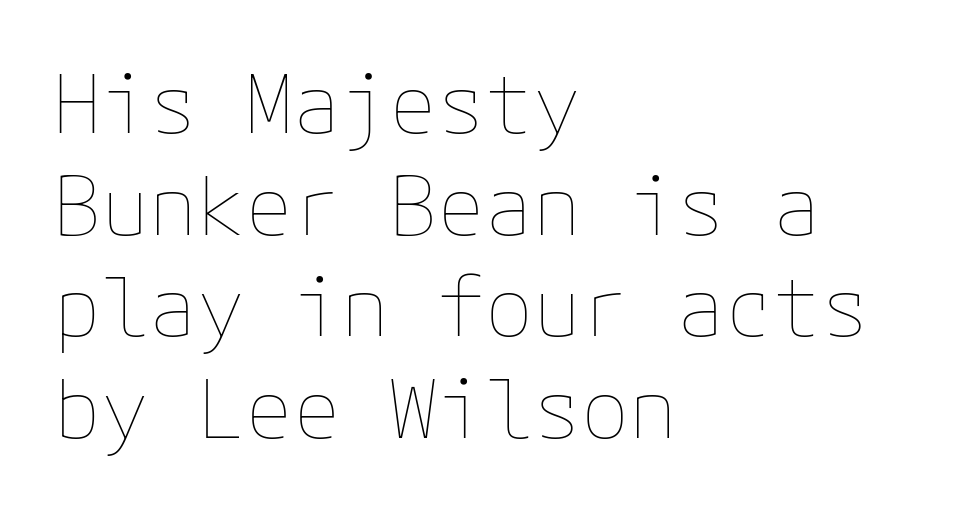
{"italic": "no", "bold": "no", "weight": "thin", "width": "normal", "stroke_contrast": "low", "x_height": "medium", "underline": "no", "align": "left", "line_spacing": "normal", "line_spacing_ratio": 1.27, "letter_spacing": "normal", "letter_spacing_em": 0.0, "glyph_px": 80}
